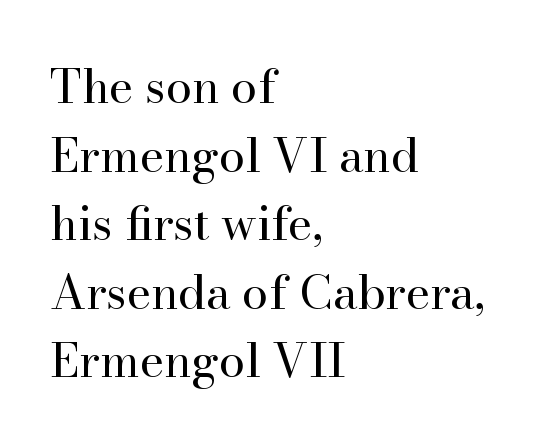
The image shows 47 px regular-weight serif type, upright; set left-aligned, normal line spacing (1.46x), normal letter spacing, not underlined; high stroke contrast and a small x-height.
